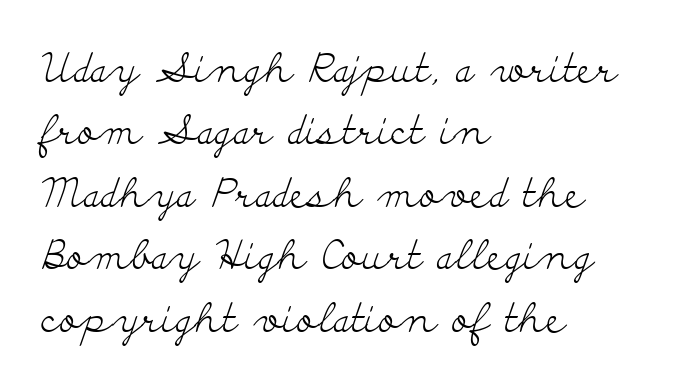
This sample uses a serif face. Each letter keeps its own natural width here, so spacing adapts to shape. Letters rest on an invisible, unmarked baseline.
